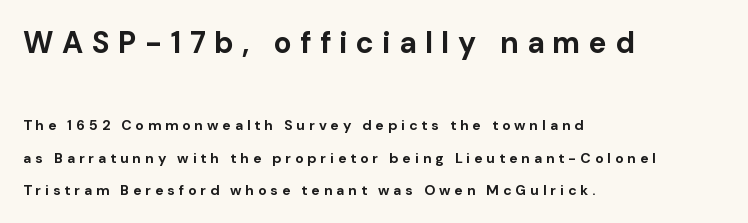
The image shows 30 px bold sans-serif type, upright; set left-aligned, loose line spacing (2.31x), unusually wide letter spacing (+0.28 em), not underlined; the first (top) block is 2.14x larger; low stroke contrast and a medium x-height.
